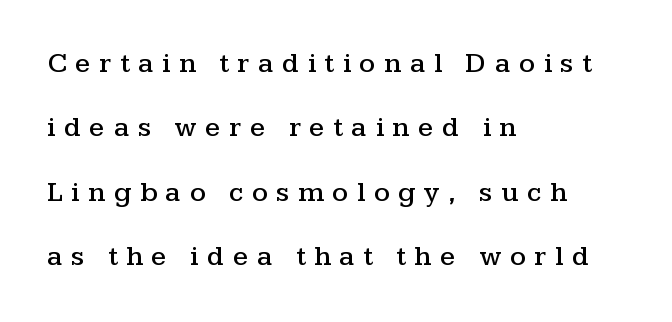
Q: Is the text italic (slanted)? A: No, it is upright.
Q: Is the typeface a serif or a sans-serif typeface? A: Serif.
Q: Is the text underlined? A: No.
Q: How is the paragraph aligned? A: Left-aligned.
Q: Is the spacing between letters normal or unusually wide? A: Unusually wide.
Q: Is the spacing between lines tight, normal or loose? A: Loose.
Q: Width (condensed, normal, or wide)? A: Wide.
Q: Stroke contrast? A: Medium.
Q: x-height? A: Medium.
Q: Monospaced? A: No.
